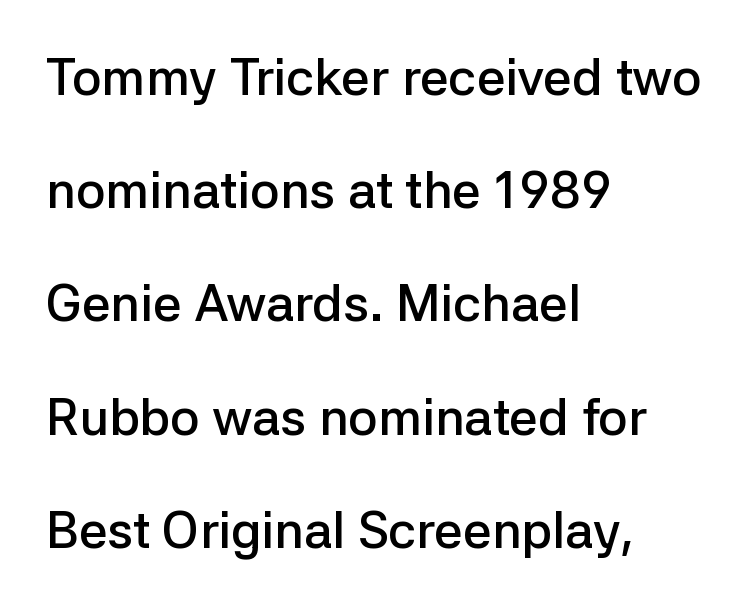
Q: Is the text bold? A: Semi-bold.
Q: Is the text italic (slanted)? A: No, it is upright.
Q: Is the typeface a serif or a sans-serif typeface? A: Sans-serif.
Q: Is the text underlined? A: No.
Q: How is the paragraph aligned? A: Left-aligned.
Q: Is the spacing between letters normal or unusually wide? A: Normal.
Q: Is the spacing between lines tight, normal or loose? A: Loose.
Q: Width (condensed, normal, or wide)? A: Normal.
Q: Stroke contrast? A: Low.
Q: x-height? A: Medium.
Q: Monospaced? A: No.
